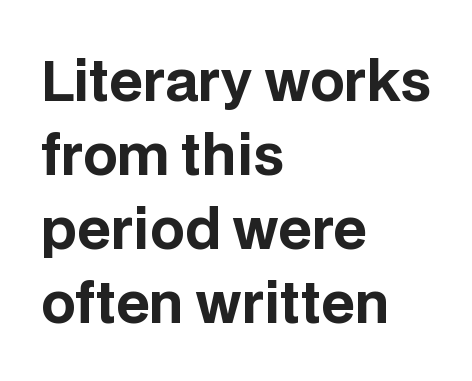
The image shows 54 px bold sans-serif type, upright; set left-aligned, normal line spacing (1.37x), normal letter spacing, not underlined; low stroke contrast and a large x-height.
